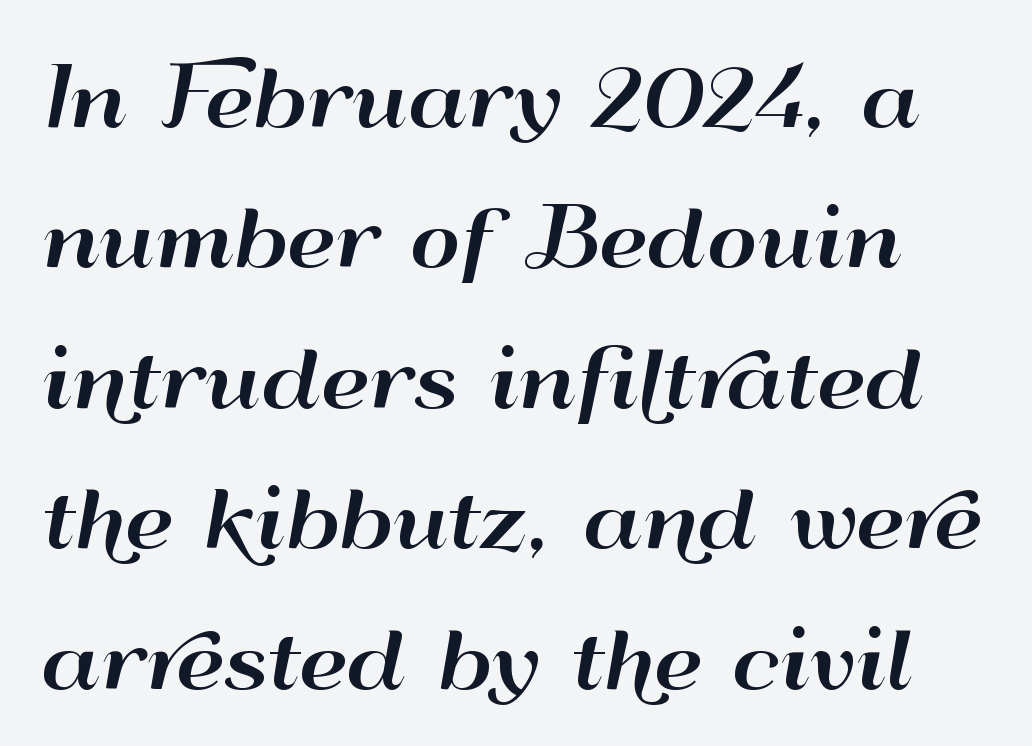
Q: Is the text italic (slanted)? A: Yes.
Q: Is the typeface a serif or a sans-serif typeface? A: Sans-serif.
Q: Is the text underlined? A: No.
Q: Is the spacing between letters normal or unusually wide? A: Normal.
Q: Width (condensed, normal, or wide)? A: Wide.
Q: Stroke contrast? A: High.
Q: x-height? A: Small.
Q: Monospaced? A: No.
